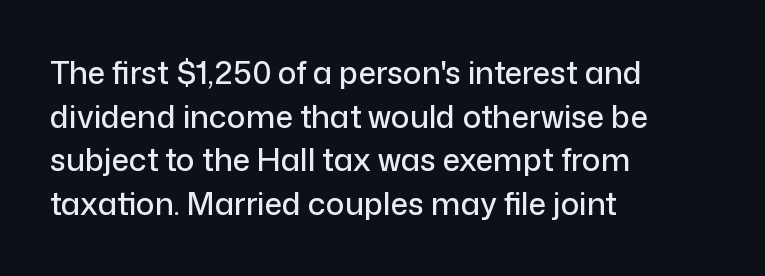
{"serif": "no", "italic": "no", "width": "normal", "stroke_contrast": "low", "x_height": "medium", "monospaced": "no", "underline": "no", "align": "left", "line_spacing": "normal", "line_spacing_ratio": 1.41, "letter_spacing": "normal", "letter_spacing_em": 0.0, "glyph_px": 31}
